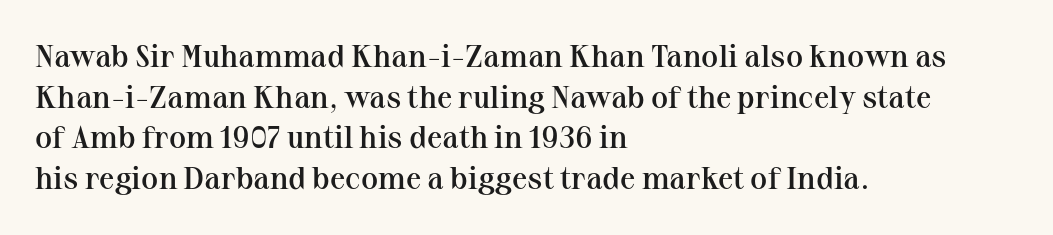
The image shows 31 px semibold serif type, upright; set left-aligned, normal line spacing (1.31x), normal letter spacing, not underlined; medium stroke contrast and a medium x-height.
